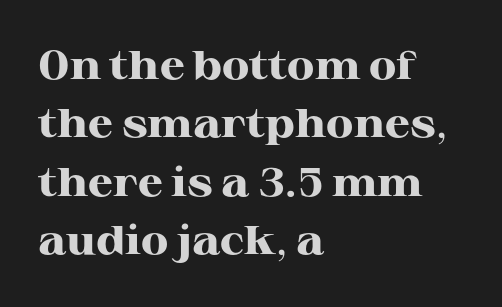
The image shows 40 px heavy, wide serif type, upright; set left-aligned, normal line spacing (1.46x), normal letter spacing, not underlined; high stroke contrast and a medium x-height.
